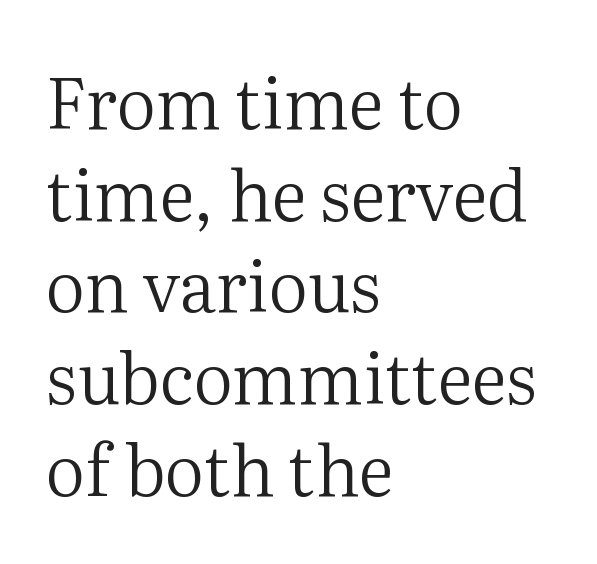
These lines sit exactly where default settings would place them. Note the varied advance widths — an 'i' is clearly narrower than an 'm'. Is there any slant? The stems are plumb. Horizontal alignment here is leftward, the default for most running prose. Letters have the restrained weight of plain body copy at most.
